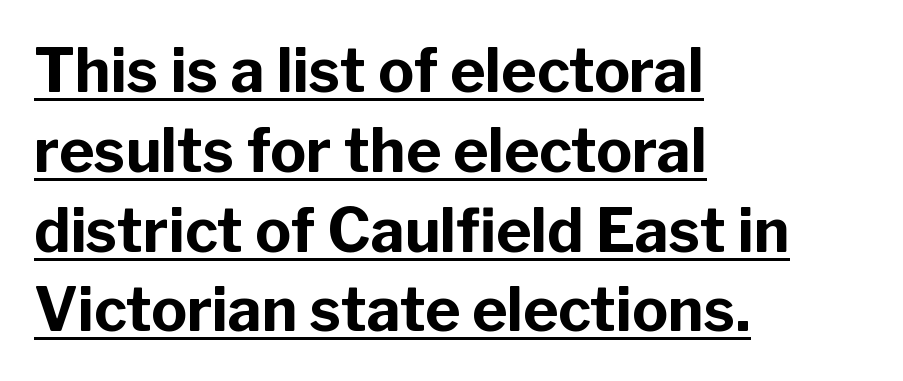
Q: Is the text bold? A: Yes.
Q: Is the text italic (slanted)? A: No, it is upright.
Q: Is the typeface a serif or a sans-serif typeface? A: Sans-serif.
Q: Is the text underlined? A: Yes.
Q: How is the paragraph aligned? A: Left-aligned.
Q: Is the spacing between letters normal or unusually wide? A: Normal.
Q: Is the spacing between lines tight, normal or loose? A: Normal.
Q: Width (condensed, normal, or wide)? A: Normal.
Q: Stroke contrast? A: Low.
Q: x-height? A: Medium.
Q: Monospaced? A: No.
